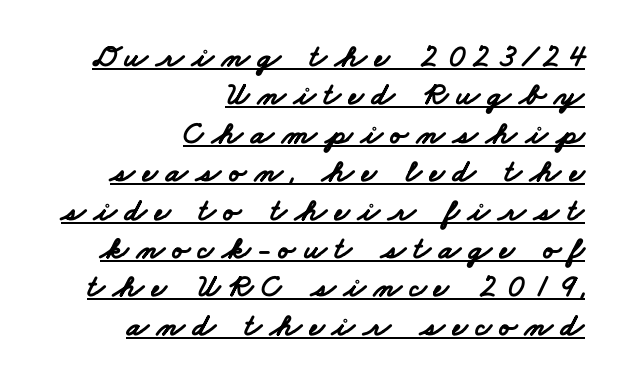
{"serif": "no", "bold": "yes", "weight": "bold", "width": "wide", "stroke_contrast": "low", "x_height": "small", "monospaced": "no", "underline": "yes", "align": "right", "line_spacing_ratio": 1.2, "letter_spacing": "wide", "letter_spacing_em": 0.26, "glyph_px": 32}
